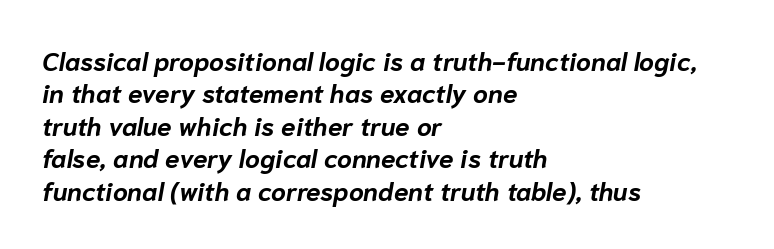
The image shows 26 px bold type, italic (leaning right); set left-aligned, normal line spacing (1.25x), normal letter spacing, not underlined.
